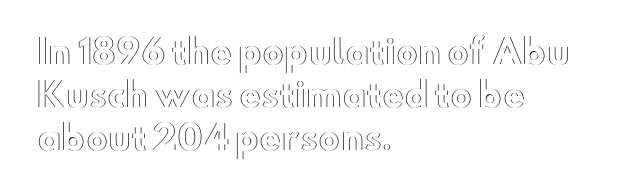
{"italic": "no", "width": "wide", "x_height": "small", "monospaced": "no", "underline": "no", "align": "left", "line_spacing": "normal", "line_spacing_ratio": 1.3, "letter_spacing": "normal", "letter_spacing_em": 0.0, "glyph_px": 33}
